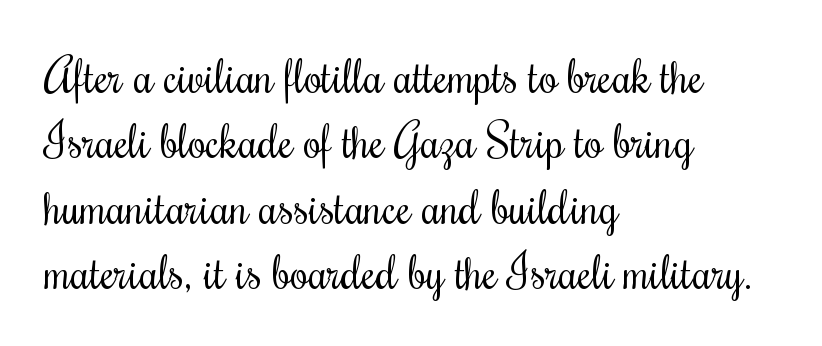
Evenly set lines give the paragraph a standard silhouette. Is this a fixed-width face? No — the glyphs have proportional, varying widths. Each letter's strokes conclude with small projecting serifs. This rendering leaves character spacing at its baseline value. Line beginnings align vertically; line endings do not.
